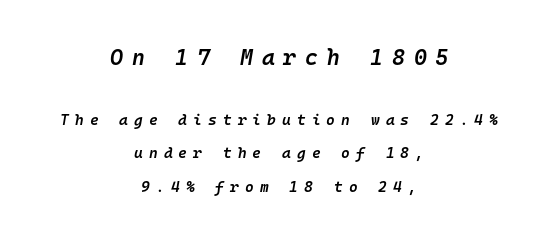
{"italic": "yes", "lean": "right", "slant_degrees": 10, "bold": "semi", "underline": "no", "align": "center", "line_spacing": "loose", "line_spacing_ratio": 2.23, "letter_spacing": "wide", "letter_spacing_em": 0.4, "larger_block": "first", "size_ratio": 1.47, "glyph_px": 22}
